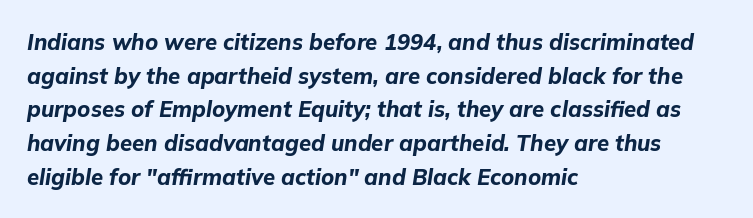
The image shows 22 px bold type, italic (leaning right); set left-aligned, normal line spacing (1.53x), normal letter spacing, not underlined.
